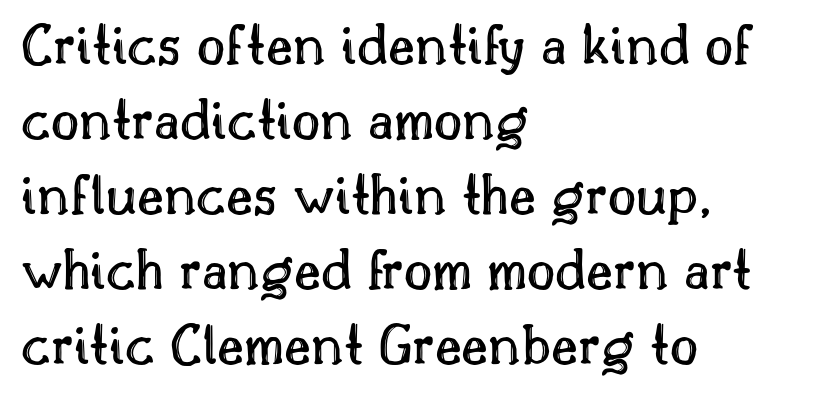
The image shows 61 px text type, upright; set left-aligned, line spacing 1.23x, normal letter spacing, not underlined; a small x-height.
